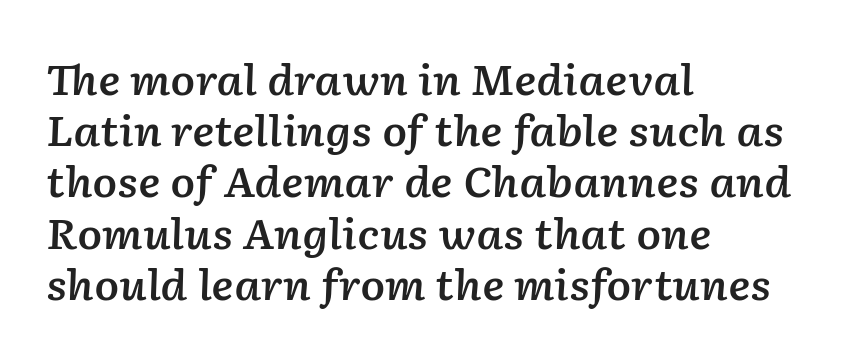
The image shows 41 px semibold type, italic (leaning right); set left-aligned, normal line spacing (1.25x), normal letter spacing, not underlined; low stroke contrast and a medium x-height.
